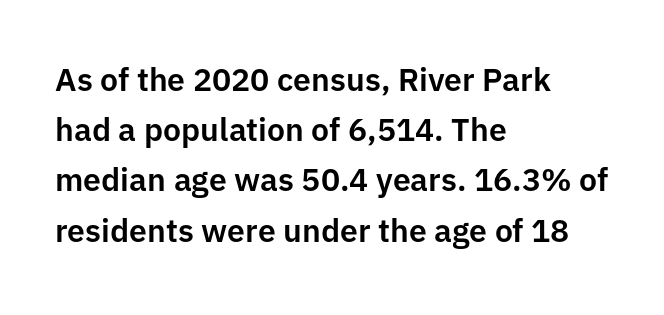
Do the characters align in a grid? No, the font is proportional. Style check: upright. You can tell from the bare stems that sans-serif type was used. This sample is left-justified, so line endings fall wherever the words run out. The gaps between neighbouring characters are ordinary and unremarkable. Interline gaps are of average width in this sample.
